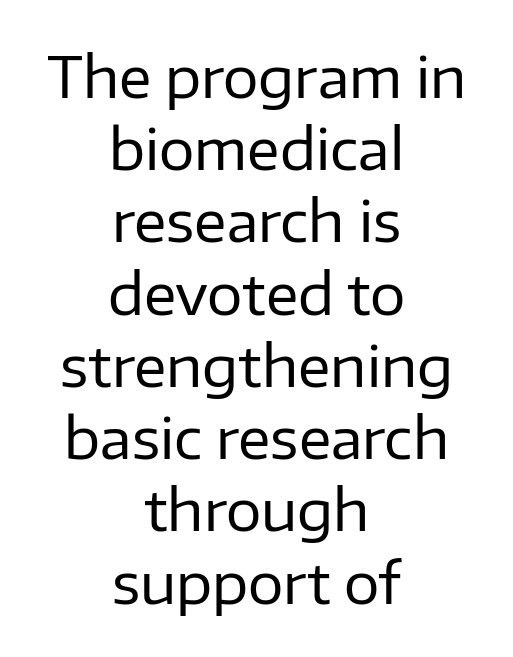
To sum up the face: it is a sans, with no serifs. Honestly, the letter spacing is just normal — you wouldn't notice it. Varying glyph widths throughout — classic text-font behaviour. No heavy texture on the line: the type isn't bold.
